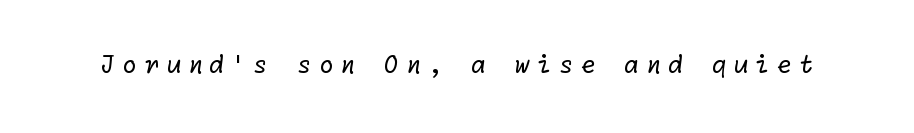
Q: Is the text bold? A: No.
Q: Is the text underlined? A: No.
Q: Is the spacing between letters normal or unusually wide? A: Unusually wide.
